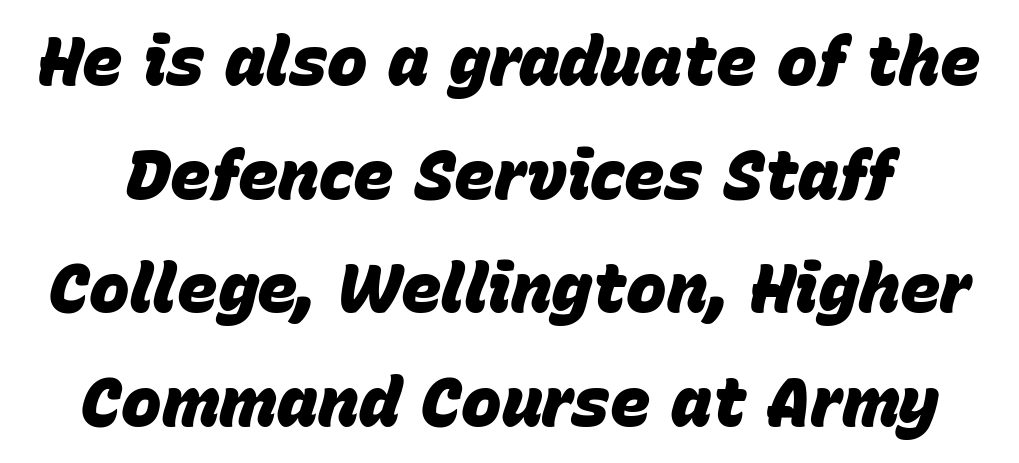
The image shows 68 px heavy type, italic (leaning right); set normal line spacing (1.67x), normal letter spacing, not underlined; low stroke contrast and a large x-height.
